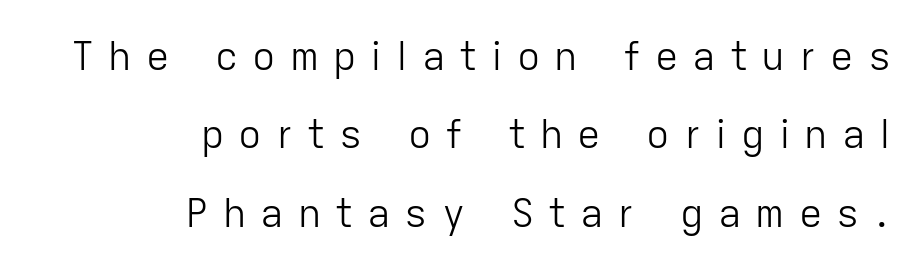
The rendering uses natural spacing where letterforms have individual widths. Serif or sans? Sans — the stroke terminals are bare. Think standard paragraph weight, or any step lighter than that. Whoever set this chose breathing room over compactness in the vertical rhythm. The type sits square on the baseline with zero lean. The foot of each line stays bare and open.
